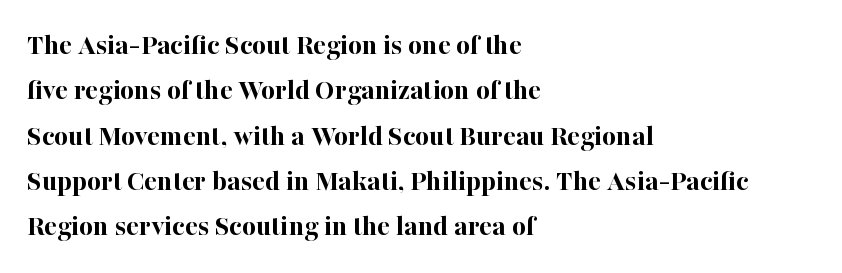
Q: Is the text bold? A: Yes.
Q: Is the text italic (slanted)? A: No, it is upright.
Q: Is the typeface a serif or a sans-serif typeface? A: Serif.
Q: Is the text underlined? A: No.
Q: How is the paragraph aligned? A: Left-aligned.
Q: Is the spacing between letters normal or unusually wide? A: Normal.
Q: Is the spacing between lines tight, normal or loose? A: Normal.
Q: Width (condensed, normal, or wide)? A: Normal.
Q: Stroke contrast? A: High.
Q: x-height? A: Medium.
Q: Monospaced? A: No.
